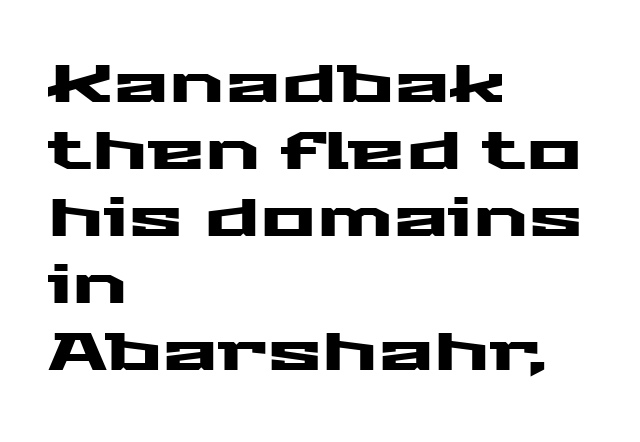
{"serif": "no", "italic": "no", "width": "wide", "stroke_contrast": "medium", "x_height": "medium", "monospaced": "no", "underline": "no", "align": "left", "line_spacing": "normal", "line_spacing_ratio": 1.29, "letter_spacing": "normal", "letter_spacing_em": 0.0, "glyph_px": 52}
